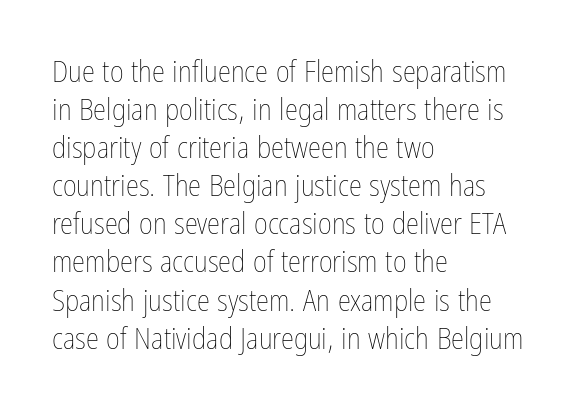
{"italic": "no", "bold": "no", "weight": "thin", "width": "condensed", "stroke_contrast": "low", "x_height": "medium", "monospaced": "no", "underline": "no", "align": "left", "line_spacing": "normal", "line_spacing_ratio": 1.27, "letter_spacing": "normal", "letter_spacing_em": 0.0, "glyph_px": 30}
